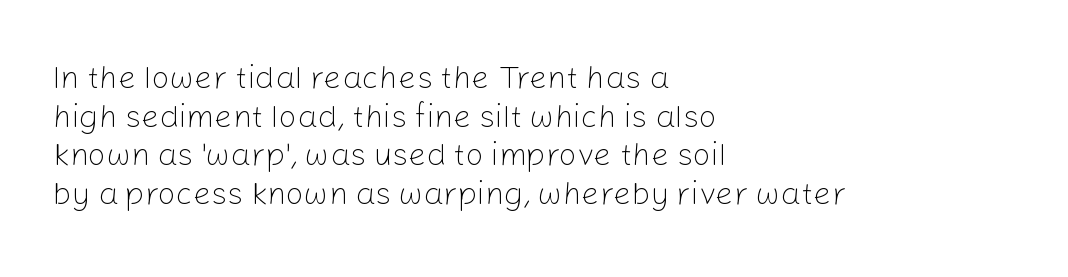
{"serif": "no", "italic": "no", "bold": "no", "weight": "light", "width": "normal", "stroke_contrast": "low", "x_height": "medium", "monospaced": "no", "underline": "no", "align": "left", "line_spacing_ratio": 1.21, "letter_spacing": "normal", "letter_spacing_em": 0.0, "glyph_px": 32}
